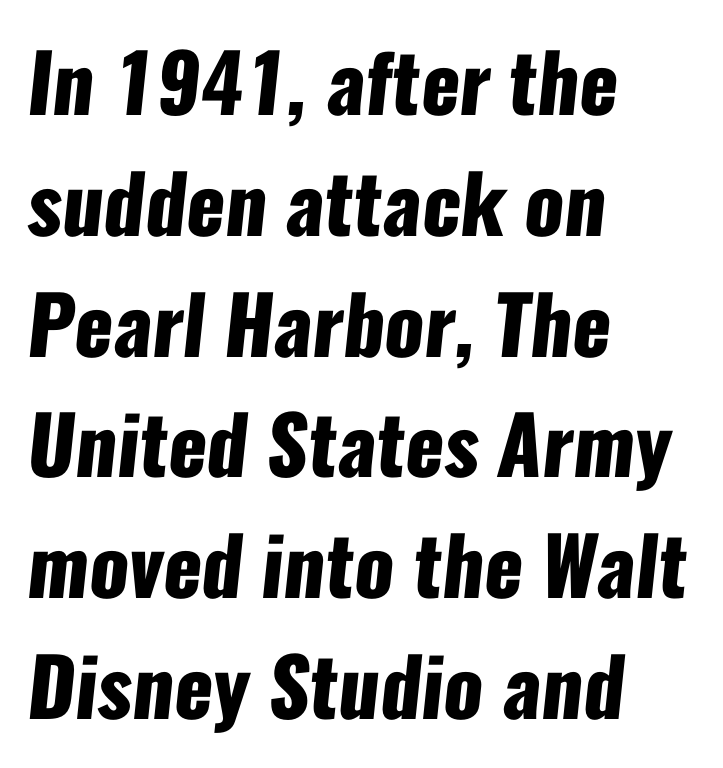
What weight is shown? A full bold with thick strokes. Bare-footed words on every line. Note the varied advance widths — an 'i' is clearly narrower than an 'm'. These lines keep a tight, regular rhythm from letter to letter. Baseline-to-baseline distance is the conventional proportion of letter height. Left-aligned paragraph, ragged on the right.
